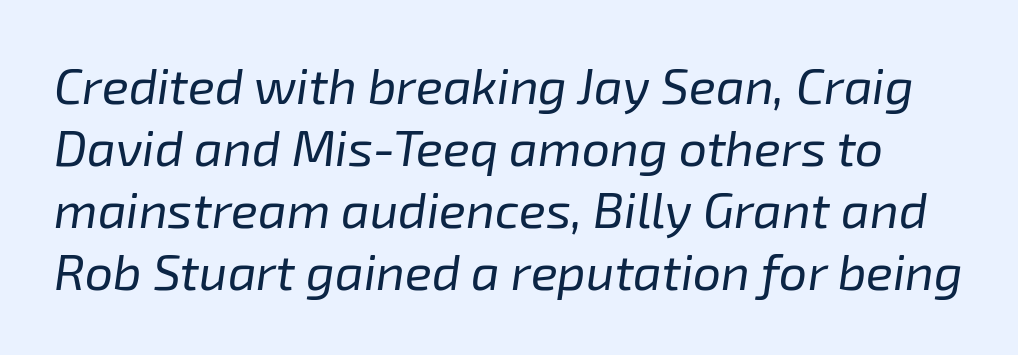
{"italic": "yes", "lean": "right", "slant_degrees": 8, "bold": "no", "weight": "regular", "width": "normal", "stroke_contrast": "low", "x_height": "medium", "monospaced": "no", "underline": "no", "line_spacing_ratio": 1.24, "letter_spacing": "normal", "letter_spacing_em": 0.0, "glyph_px": 50}
